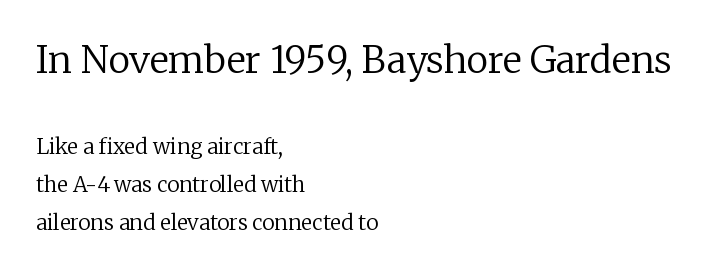
The image shows 37 px regular-weight serif type, upright; set left-aligned, line spacing 1.81x, normal letter spacing, not underlined; the first (top) block is 1.76x larger; low stroke contrast and a medium x-height.
